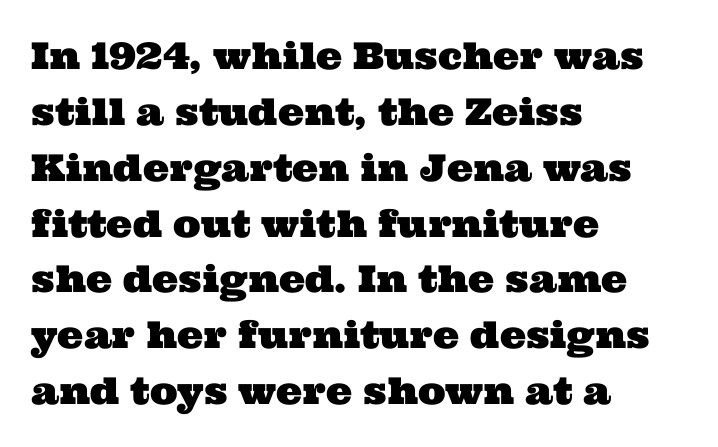
The image shows 37 px wide serif type; set left-aligned, normal line spacing (1.51x), normal letter spacing, not underlined; medium stroke contrast and a medium x-height.
